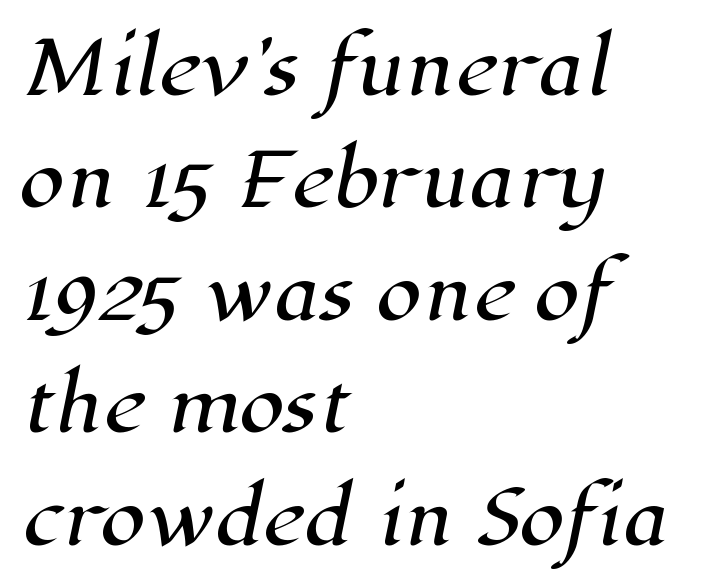
Does extra space separate the letters? No, they use regular spacing. This is serif lettering, the kind often seen in printed books. Each row of text sits above clean, open space. Horizontally, the lines are justified to the leading edge only.
